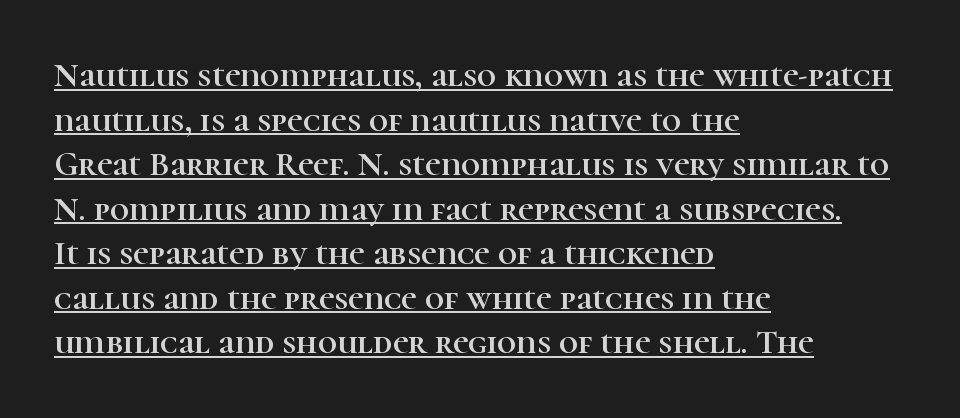
Q: Is the text italic (slanted)? A: No, it is upright.
Q: Is the typeface a serif or a sans-serif typeface? A: Serif.
Q: Is the text underlined? A: Yes.
Q: How is the paragraph aligned? A: Left-aligned.
Q: Is the spacing between letters normal or unusually wide? A: Normal.
Q: Is the spacing between lines tight, normal or loose? A: Normal.
Q: Width (condensed, normal, or wide)? A: Normal.
Q: Stroke contrast? A: High.
Q: x-height? A: Medium.
Q: Monospaced? A: No.
